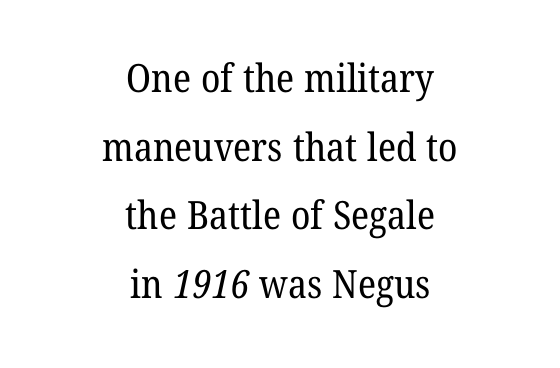
One-word summary of the alignment: center. Varying glyph widths throughout — classic text-font behaviour. Tracking value appears to be zero — textbook default spacing. Glance below the letters and you will spot only blank space.
